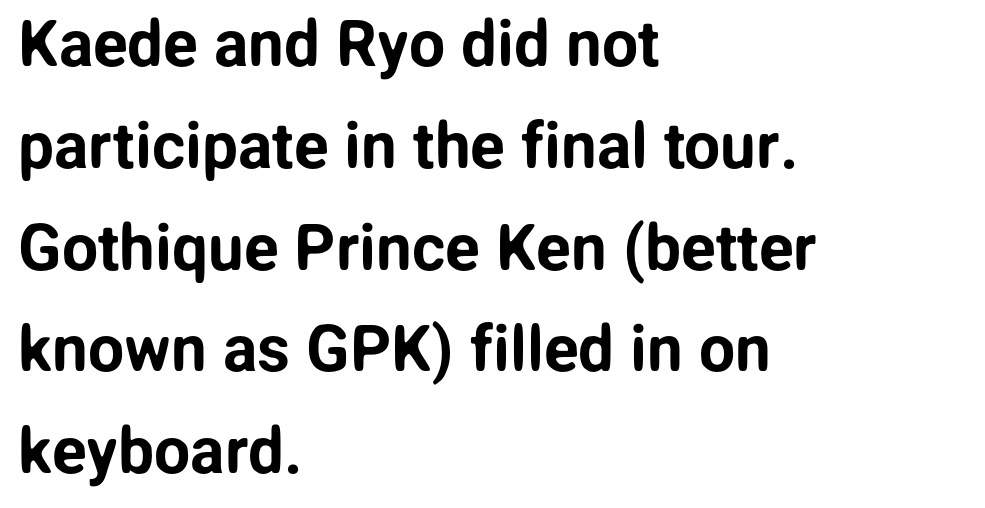
Line spacing here is normal. Check where the strokes stop: nothing finishes them off — pure sans. Note the varied advance widths — an 'i' is clearly narrower than an 'm'. Quick note: not italic, upright. The lines are quadded left. Decoration check: the copy has no underline.
